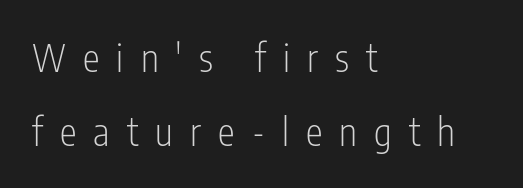
{"serif": "no", "italic": "no", "bold": "no", "weight": "light", "width": "condensed", "stroke_contrast": "low", "x_height": "medium", "monospaced": "no", "underline": "no", "align": "left", "line_spacing": "loose", "line_spacing_ratio": 1.96, "letter_spacing": "wide", "letter_spacing_em": 0.45, "glyph_px": 38}
